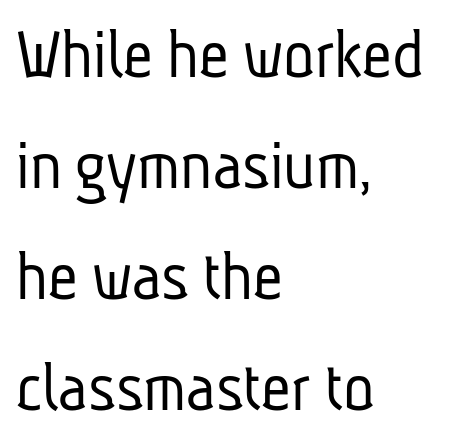
The image shows 73 px light, condensed sans-serif type; set left-aligned, normal line spacing (1.52x), normal letter spacing, not underlined; low stroke contrast and a medium x-height.
